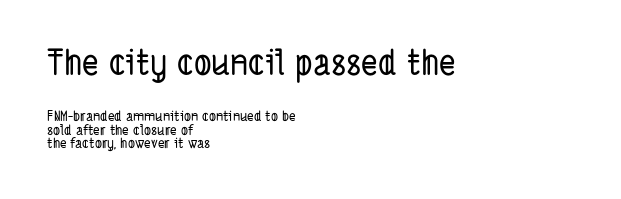
The image shows 35 px condensed sans-serif type; set left-aligned, tight line spacing (0.97x), normal letter spacing, not underlined; the first (top) block is 2.5x larger; low stroke contrast and a medium x-height.
